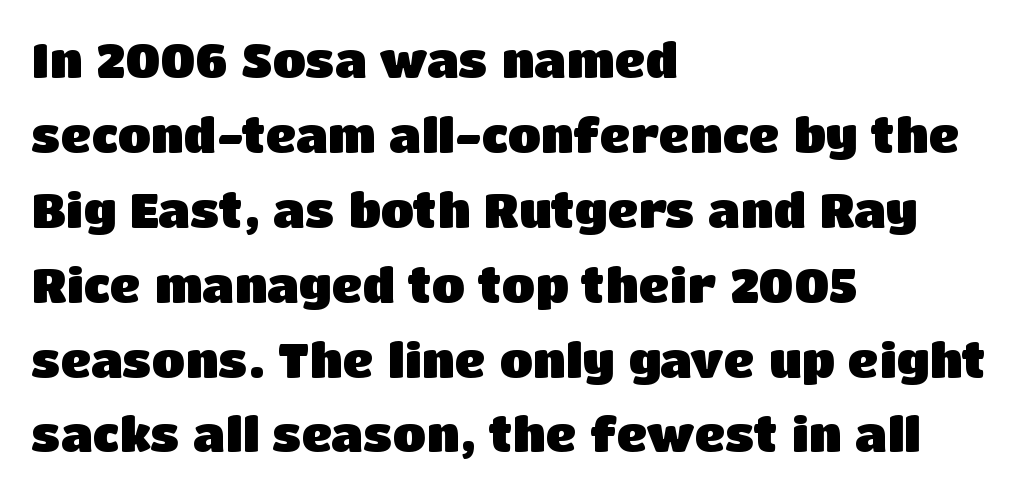
{"serif": "no", "italic": "no", "bold": "yes", "weight": "heavy", "width": "normal", "stroke_contrast": "low", "x_height": "large", "monospaced": "no", "underline": "no", "align": "left", "line_spacing": "normal", "line_spacing_ratio": 1.56, "letter_spacing": "normal", "letter_spacing_em": 0.0, "glyph_px": 48}
